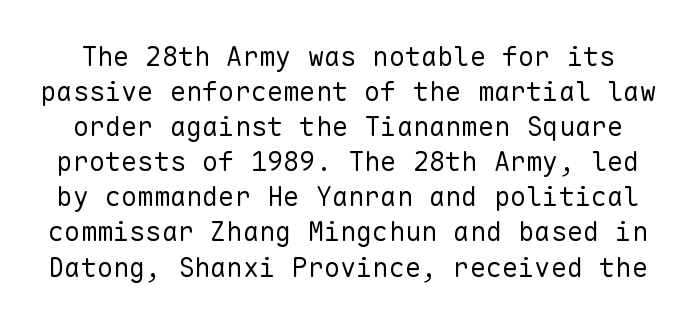
The image shows 27 px text type, upright; set normal line spacing (1.3x), normal letter spacing, not underlined.
